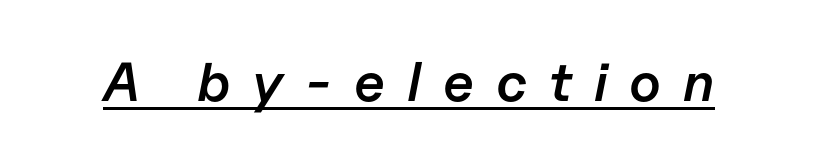
The image shows 55 px semibold type, italic (leaning right); set unusually wide letter spacing (+0.4 em), underlined; low stroke contrast and a medium x-height.
